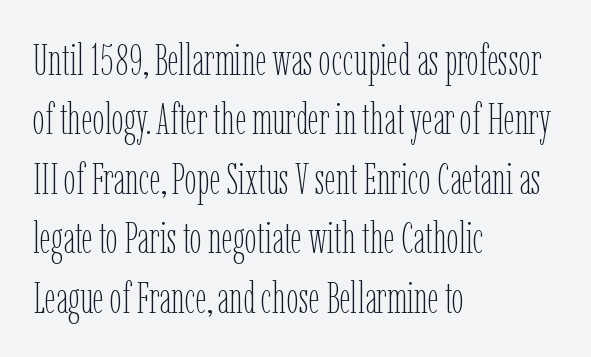
{"italic": "no", "bold": "no", "weight": "thin", "width": "condensed", "stroke_contrast": "low", "x_height": "medium", "monospaced": "no", "underline": "no", "align": "left", "line_spacing": "normal", "line_spacing_ratio": 1.35, "letter_spacing": "normal", "letter_spacing_em": 0.0, "glyph_px": 44}
